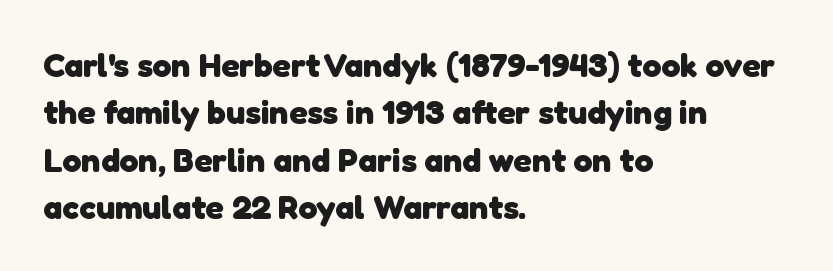
The image shows 34 px heavy sans-serif type; set left-aligned, normal line spacing (1.39x), normal letter spacing, not underlined; low stroke contrast and a medium x-height.
